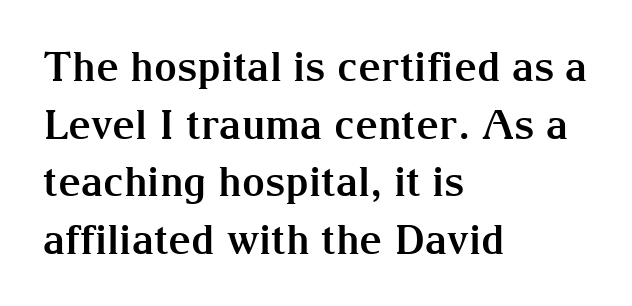
{"serif": "yes", "italic": "no", "bold": "yes", "weight": "bold", "width": "normal", "stroke_contrast": "medium", "x_height": "medium", "monospaced": "no", "underline": "no", "align": "left", "line_spacing": "normal", "line_spacing_ratio": 1.44, "letter_spacing": "normal", "letter_spacing_em": 0.0, "glyph_px": 40}
